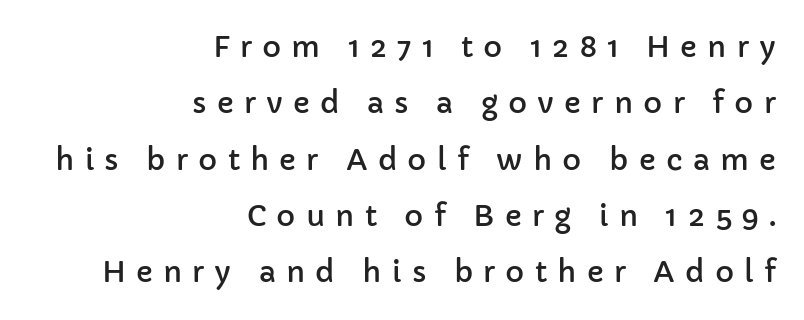
The image shows 29 px sans-serif type, upright; set right-aligned, loose line spacing (1.94x), unusually wide letter spacing (+0.35 em), not underlined; low stroke contrast and a medium x-height.
